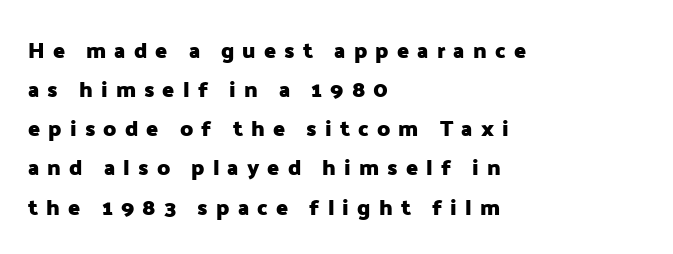
Q: Is the text bold? A: Yes.
Q: Is the text italic (slanted)? A: No, it is upright.
Q: Is the text underlined? A: No.
Q: How is the paragraph aligned? A: Left-aligned.
Q: Is the spacing between letters normal or unusually wide? A: Unusually wide.
